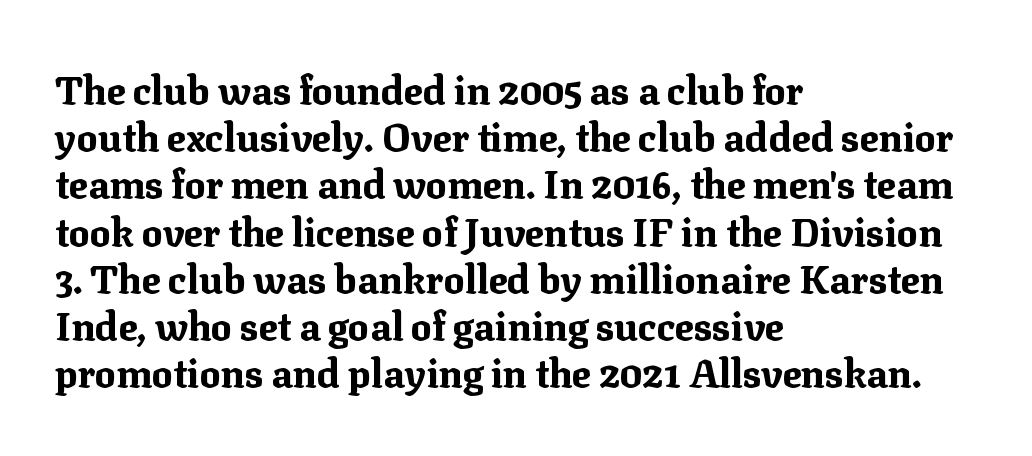
{"serif": "yes", "italic": "no", "bold": "yes", "weight": "bold", "width": "normal", "stroke_contrast": "medium", "x_height": "medium", "monospaced": "no", "underline": "no", "align": "left", "line_spacing_ratio": 1.21, "letter_spacing": "normal", "letter_spacing_em": 0.0, "glyph_px": 39}
